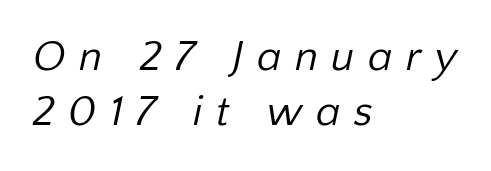
The image shows 43 px regular-weight sans-serif type; set left-aligned, normal line spacing (1.29x), unusually wide letter spacing (+0.31 em), not underlined; low stroke contrast and a medium x-height.
